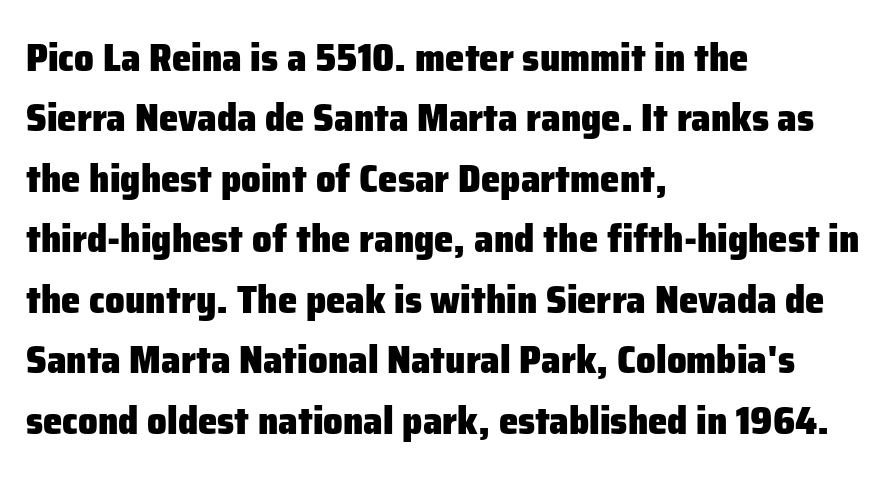
Check under the words: just untouched page. Which margin do the lines hug? The left one — the right edge is uneven. Posture: vertical. A typesetter would call this proportional, since set widths differ per character.
